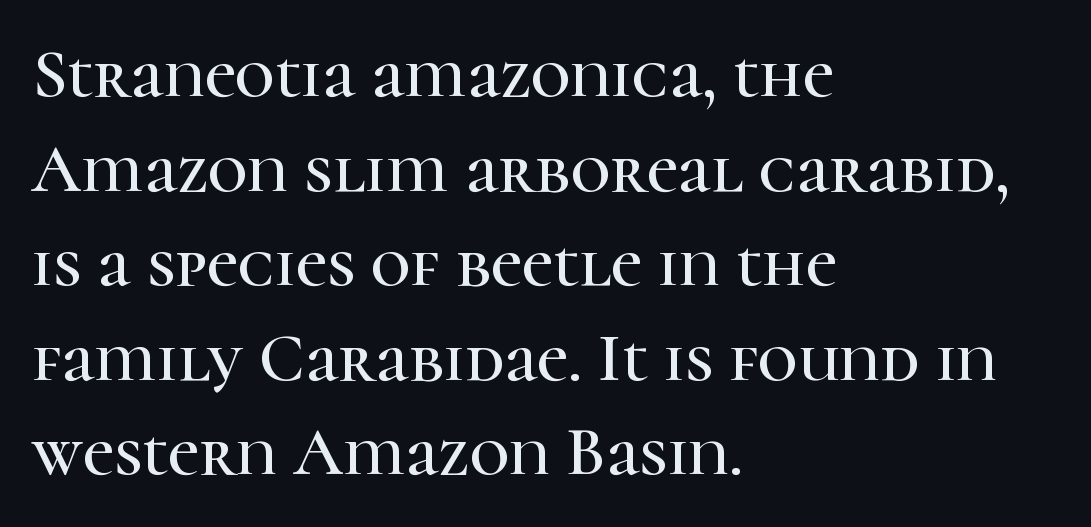
Q: Is the text italic (slanted)? A: No, it is upright.
Q: Is the typeface a serif or a sans-serif typeface? A: Serif.
Q: Is the text underlined? A: No.
Q: How is the paragraph aligned? A: Left-aligned.
Q: Is the spacing between letters normal or unusually wide? A: Normal.
Q: Is the spacing between lines tight, normal or loose? A: Normal.
Q: Width (condensed, normal, or wide)? A: Normal.
Q: Stroke contrast? A: High.
Q: x-height? A: Medium.
Q: Monospaced? A: No.
